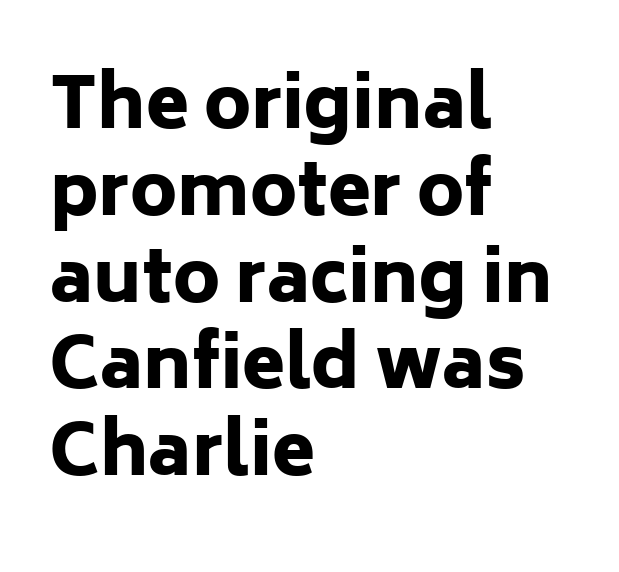
Q: Is the text bold? A: Yes.
Q: Is the text italic (slanted)? A: No, it is upright.
Q: Is the typeface a serif or a sans-serif typeface? A: Sans-serif.
Q: Is the text underlined? A: No.
Q: How is the paragraph aligned? A: Left-aligned.
Q: Is the spacing between letters normal or unusually wide? A: Normal.
Q: Width (condensed, normal, or wide)? A: Normal.
Q: Stroke contrast? A: Low.
Q: x-height? A: Medium.
Q: Monospaced? A: No.
